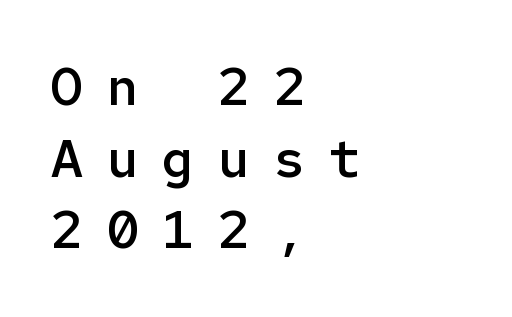
Q: Is the text bold? A: Semi-bold.
Q: Is the text italic (slanted)? A: No, it is upright.
Q: Is the typeface a serif or a sans-serif typeface? A: Sans-serif.
Q: Is the text underlined? A: No.
Q: How is the paragraph aligned? A: Left-aligned.
Q: Is the spacing between letters normal or unusually wide? A: Unusually wide.
Q: Is the spacing between lines tight, normal or loose? A: Normal.
Q: Width (condensed, normal, or wide)? A: Normal.
Q: Stroke contrast? A: Low.
Q: x-height? A: Medium.
Q: Monospaced? A: Yes.
